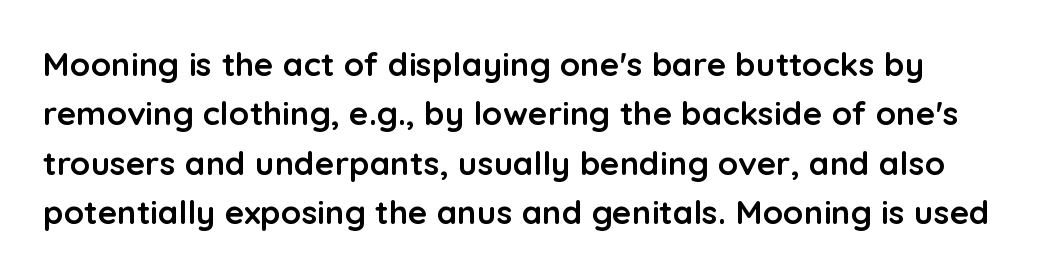
Every stem runs plumb, perpendicular to the baseline. Looks like regular typesetting: each glyph gets only the width it needs. Just letters on the line, the space beneath them empty. The passage shown is typeset with a sans-serif family. Each new line begins a customary step beneath the previous one.
